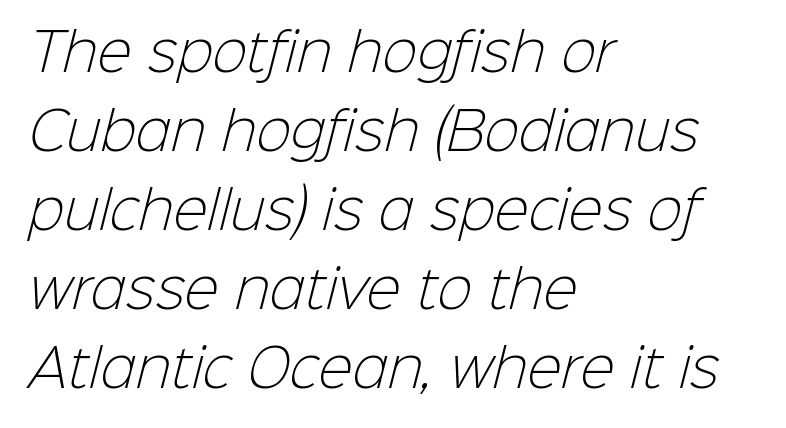
{"serif": "no", "bold": "no", "weight": "light", "width": "normal", "stroke_contrast": "low", "x_height": "medium", "monospaced": "no", "underline": "no", "align": "left", "line_spacing": "normal", "line_spacing_ratio": 1.52, "letter_spacing": "normal", "letter_spacing_em": 0.0, "glyph_px": 52}
